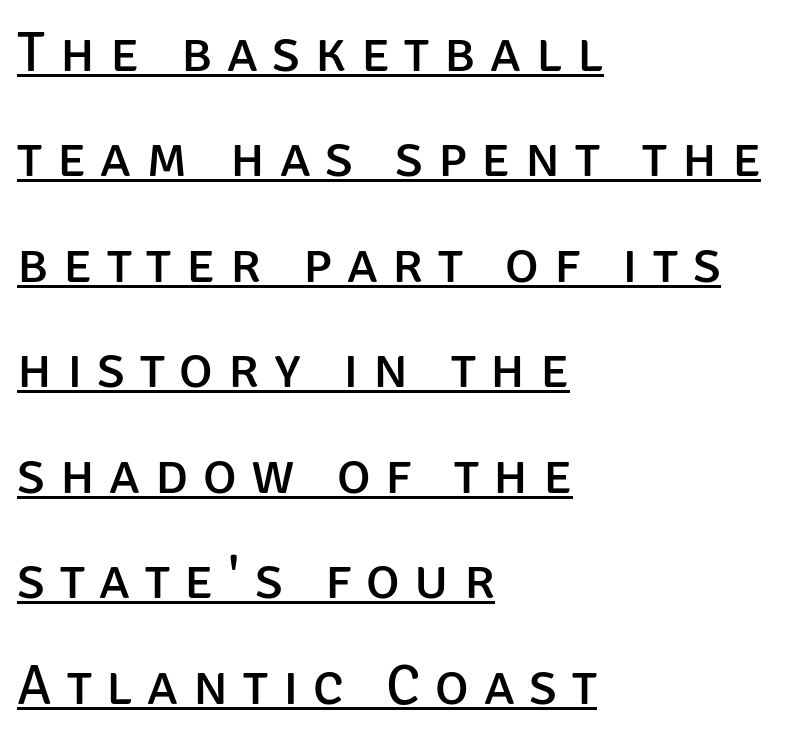
Underline: present. In terms of posture, this sample is upright. The rendering anchors every line to the left-hand side. To sum up the face: it is a sans, with no serifs.
